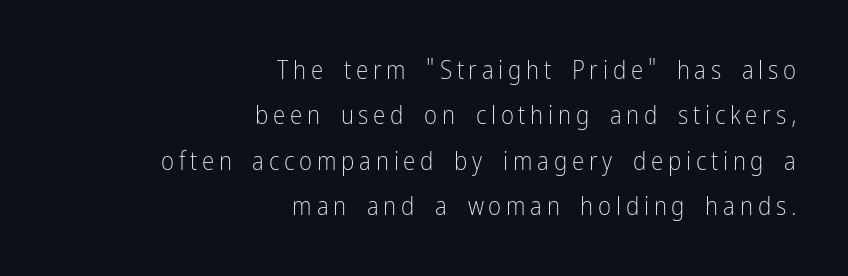
Q: Is the text bold? A: No.
Q: Is the text italic (slanted)? A: No, it is upright.
Q: Is the text underlined? A: No.
Q: How is the paragraph aligned? A: Right-aligned.
